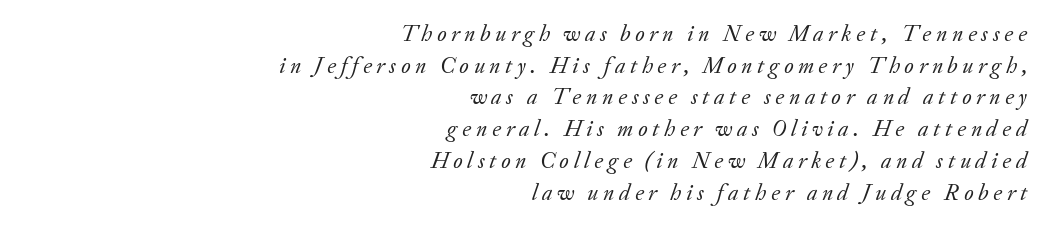
Normally led — the rows are evenly, conventionally spaced. A bare baseline throughout the passage. The lines in this sample share a right terminus and differ only in where they begin. Notice how the stems are inclined rather than vertical — that's the hallmark of italics. Glyph-to-glyph distance is far greater than everyday printed text. No chunkiness to these letters — they're not bold.
